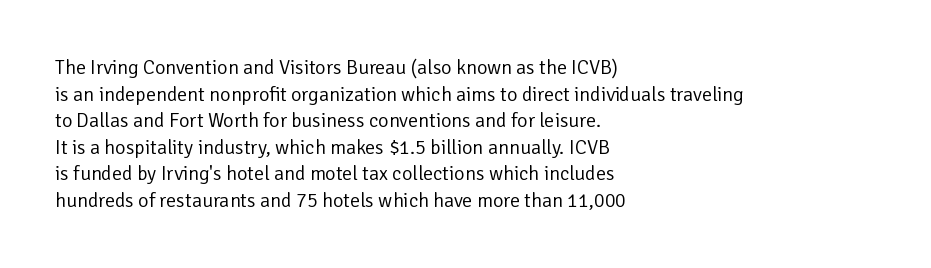
{"italic": "no", "bold": "no", "underline": "no", "align": "left", "line_spacing": "normal", "line_spacing_ratio": 1.33, "letter_spacing": "normal", "letter_spacing_em": 0.0, "glyph_px": 20}
